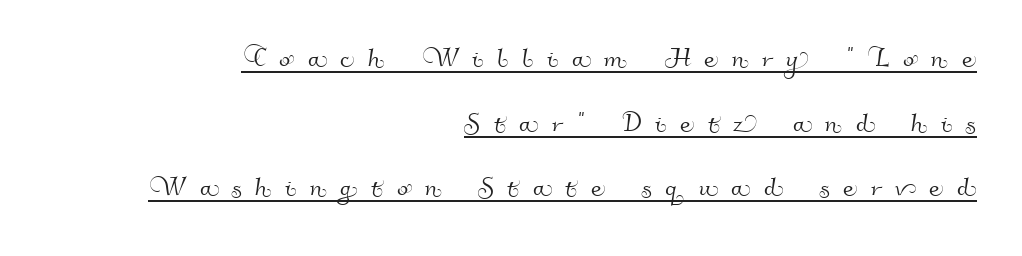
{"serif": "no", "width": "normal", "stroke_contrast": "high", "x_height": "small", "monospaced": "no", "underline": "yes", "align": "right", "line_spacing": "loose", "line_spacing_ratio": 1.96, "letter_spacing": "wide", "letter_spacing_em": 0.41, "glyph_px": 33}
